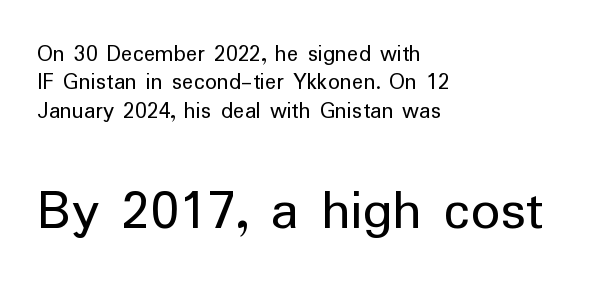
{"serif": "no", "italic": "no", "bold": "no", "weight": "regular", "width": "normal", "stroke_contrast": "low", "x_height": "medium", "monospaced": "no", "underline": "no", "align": "left", "line_spacing_ratio": 1.18, "letter_spacing": "normal", "letter_spacing_em": 0.0, "larger_block": "second", "size_ratio": 2.46, "glyph_px": 59}
